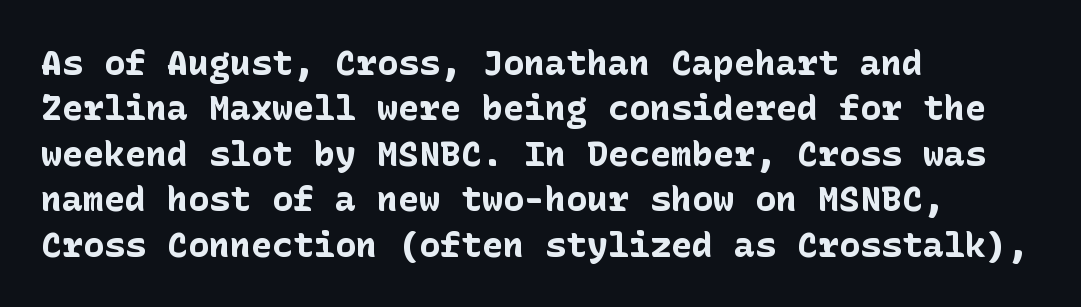
{"serif": "no", "italic": "no", "bold": "yes", "weight": "bold", "width": "normal", "stroke_contrast": "low", "x_height": "medium", "underline": "no", "align": "left", "line_spacing": "normal", "line_spacing_ratio": 1.3, "letter_spacing": "normal", "letter_spacing_em": 0.0, "glyph_px": 35}
